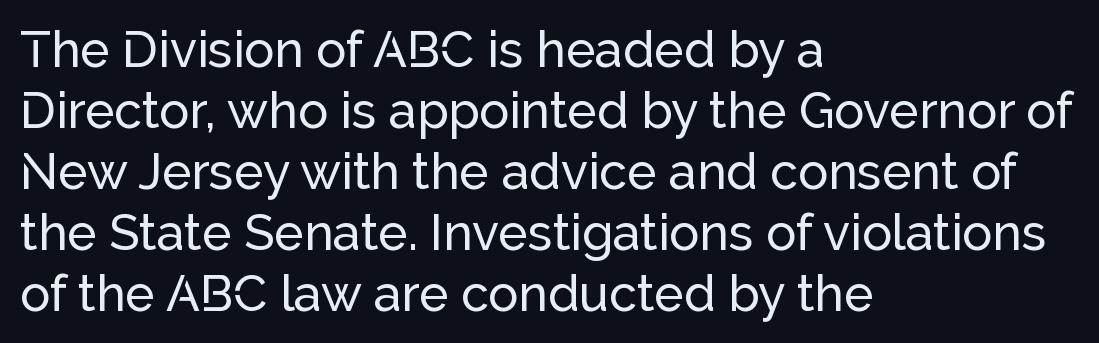
Do the letters lean? They stand straight. Characters follow at the spacing the type designer built in. Clear beneath every line of the passage. Font category for this specimen: sans-serif. If you drew a ruler down the left edge, every line would touch it.
